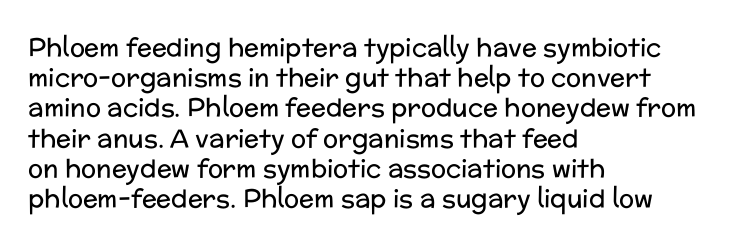
Q: Is the text bold? A: No.
Q: Is the text italic (slanted)? A: No, it is upright.
Q: Is the text underlined? A: No.
Q: How is the paragraph aligned? A: Left-aligned.
Q: Is the spacing between letters normal or unusually wide? A: Normal.
